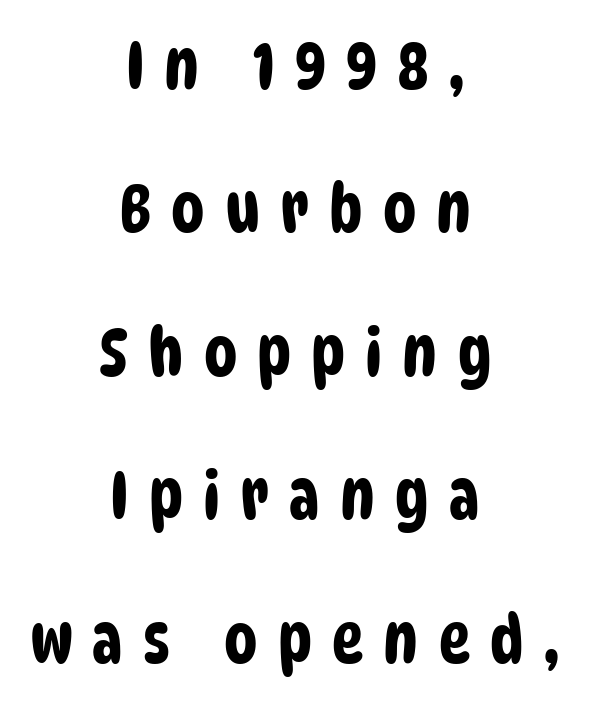
The image shows 67 px condensed sans-serif type; set centered, loose line spacing (2.14x), unusually wide letter spacing (+0.3 em), not underlined; low stroke contrast and a large x-height.
